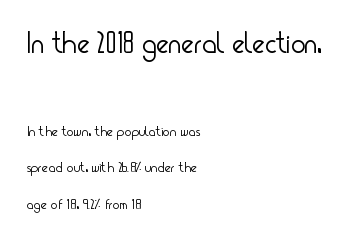
Q: Is the text bold? A: No.
Q: Is the text italic (slanted)? A: No, it is upright.
Q: Is the typeface a serif or a sans-serif typeface? A: Sans-serif.
Q: Is the text underlined? A: No.
Q: How is the paragraph aligned? A: Left-aligned.
Q: Is the spacing between letters normal or unusually wide? A: Normal.
Q: Is the spacing between lines tight, normal or loose? A: Loose.
Q: Which block of text is set in a larger size, the first (top) or the second (bottom)? A: The first (top) one.
Q: Width (condensed, normal, or wide)? A: Condensed.
Q: Stroke contrast? A: Low.
Q: x-height? A: Small.
Q: Monospaced? A: No.
